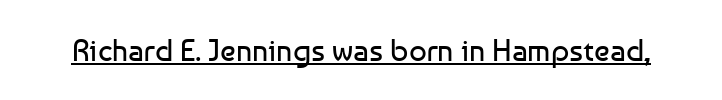
Counters stay open thanks to moderate or lighter strokes. I'd call this a sans setting — the letters go barefoot. This rendering features underlined lettering. The line texture is even and compact thanks to regular tracking. In terms of posture, this sample is upright.
